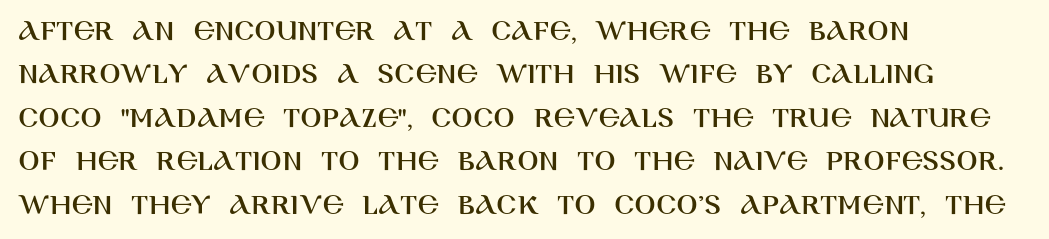
These lines sit exactly where default settings would place them. Each line starts at the same left margin while the right side varies. The passage shown is not underscored anywhere. The type sits square on the baseline with zero lean. Honestly, the letter spacing is just normal — you wouldn't notice it. The passage shown is typeset with a sans-serif family.
